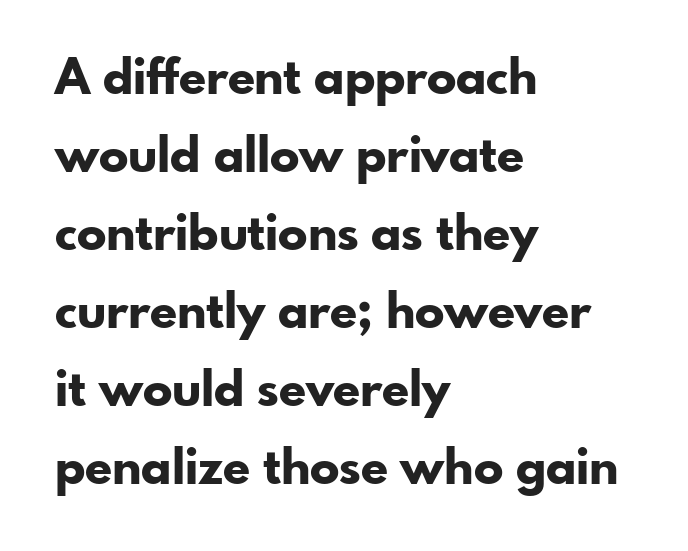
Q: Is the text bold? A: Yes.
Q: Is the text italic (slanted)? A: No, it is upright.
Q: Is the typeface a serif or a sans-serif typeface? A: Sans-serif.
Q: Is the text underlined? A: No.
Q: How is the paragraph aligned? A: Left-aligned.
Q: Is the spacing between letters normal or unusually wide? A: Normal.
Q: Is the spacing between lines tight, normal or loose? A: Normal.
Q: Width (condensed, normal, or wide)? A: Normal.
Q: Stroke contrast? A: Low.
Q: x-height? A: Small.
Q: Monospaced? A: No.
